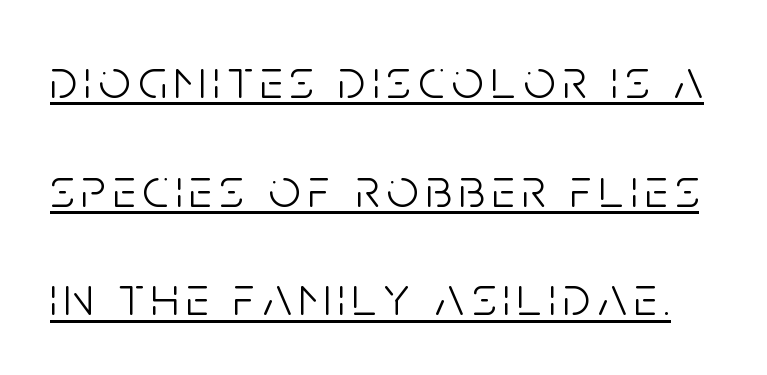
The letters advance in unequal steps, a hallmark of proportional type. The lettering stays uniformly vertical, giving the passage a roman look. Notice the wide empty band between every row — that's loose leading. The type family on display is of the sans-serif kind.
